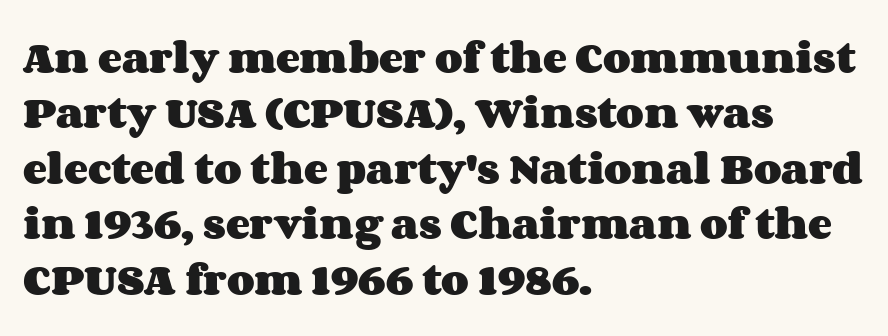
{"italic": "no", "bold": "yes", "weight": "heavy", "width": "wide", "stroke_contrast": "medium", "x_height": "large", "monospaced": "no", "underline": "no", "align": "left", "line_spacing": "normal", "line_spacing_ratio": 1.54, "letter_spacing": "normal", "letter_spacing_em": 0.0, "glyph_px": 36}
